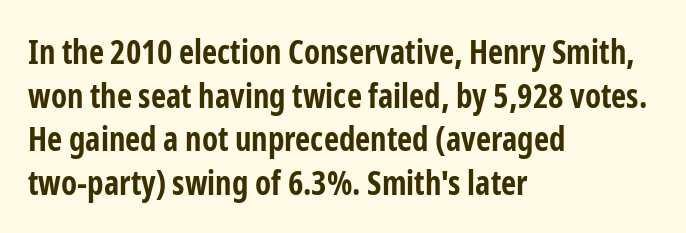
{"serif": "no", "italic": "no", "bold": "yes", "weight": "bold", "width": "condensed", "stroke_contrast": "low", "x_height": "medium", "monospaced": "no", "underline": "no", "align": "left", "line_spacing": "normal", "line_spacing_ratio": 1.32, "letter_spacing": "normal", "letter_spacing_em": 0.0, "glyph_px": 33}
